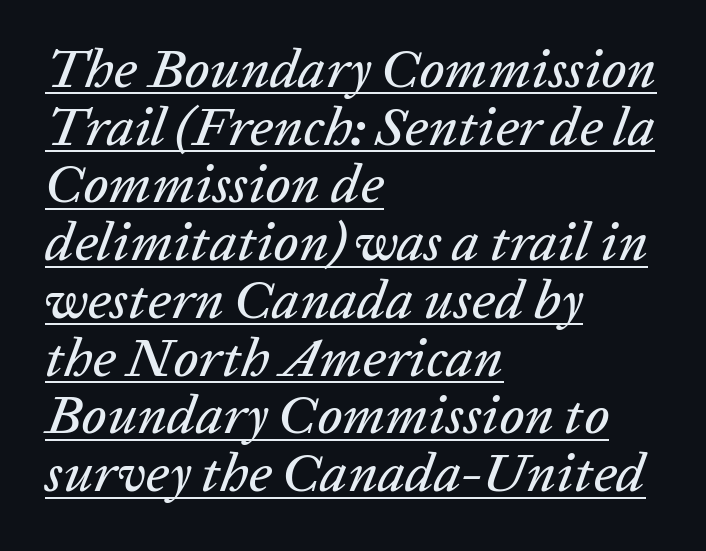
The image shows 55 px text type, italic (leaning right); set left-aligned, tight line spacing (1.05x), normal letter spacing, underlined; low stroke contrast and a medium x-height.
